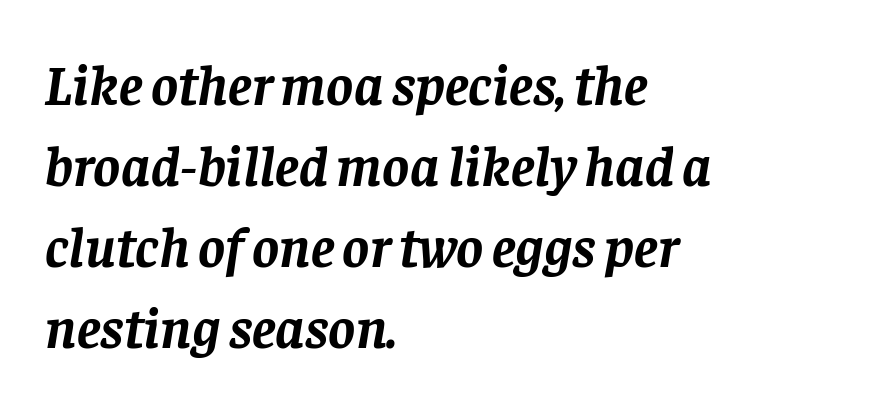
Strokes here are thick enough to call this a true bold. What stands out about the letter spacing? Nothing — it is the standard amount. The strip under each line holds only bare page. You could not count columns in this text — the font is proportionally spaced. Is this a sans? No — the strokes have serifs. This sample keeps an unexceptional amount of space between lines.
